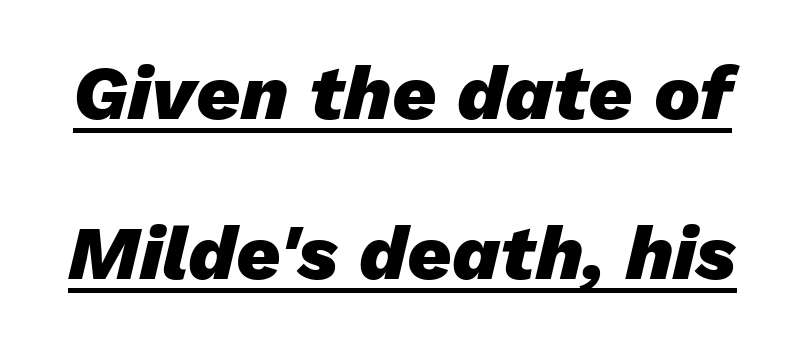
{"italic": "yes", "lean": "right", "slant_degrees": 13, "bold": "yes", "weight": "heavy", "width": "normal", "stroke_contrast": "low", "x_height": "medium", "monospaced": "no", "underline": "yes", "line_spacing": "loose", "line_spacing_ratio": 2.08, "letter_spacing": "normal", "letter_spacing_em": 0.0, "glyph_px": 77}
